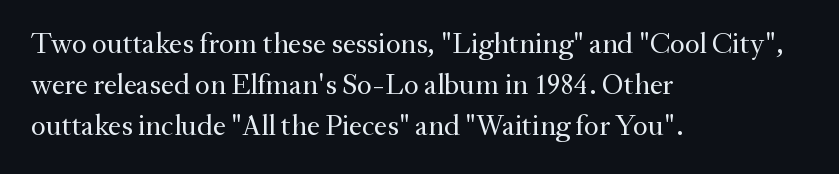
{"serif": "yes", "italic": "no", "bold": "no", "weight": "regular", "width": "normal", "stroke_contrast": "medium", "x_height": "small", "monospaced": "no", "underline": "no", "align": "left", "line_spacing": "normal", "line_spacing_ratio": 1.41, "letter_spacing": "normal", "letter_spacing_em": 0.0, "glyph_px": 29}
